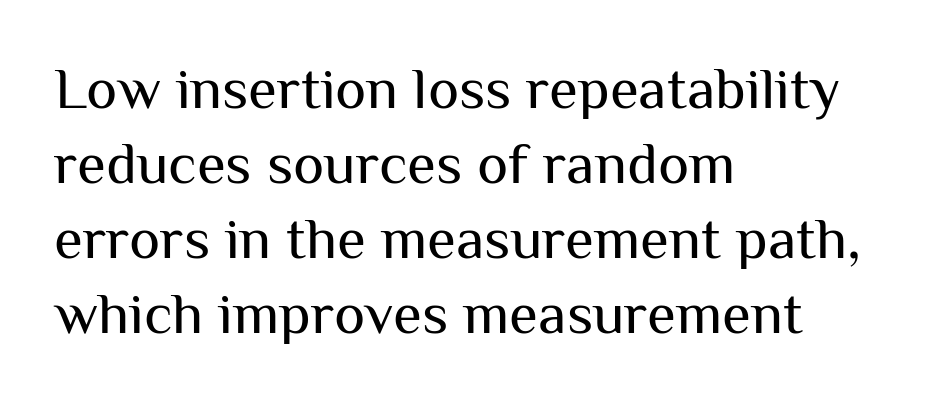
The image shows 59 px regular-weight sans-serif type, upright; set left-aligned, normal line spacing (1.27x), normal letter spacing, not underlined; medium stroke contrast and a medium x-height.
